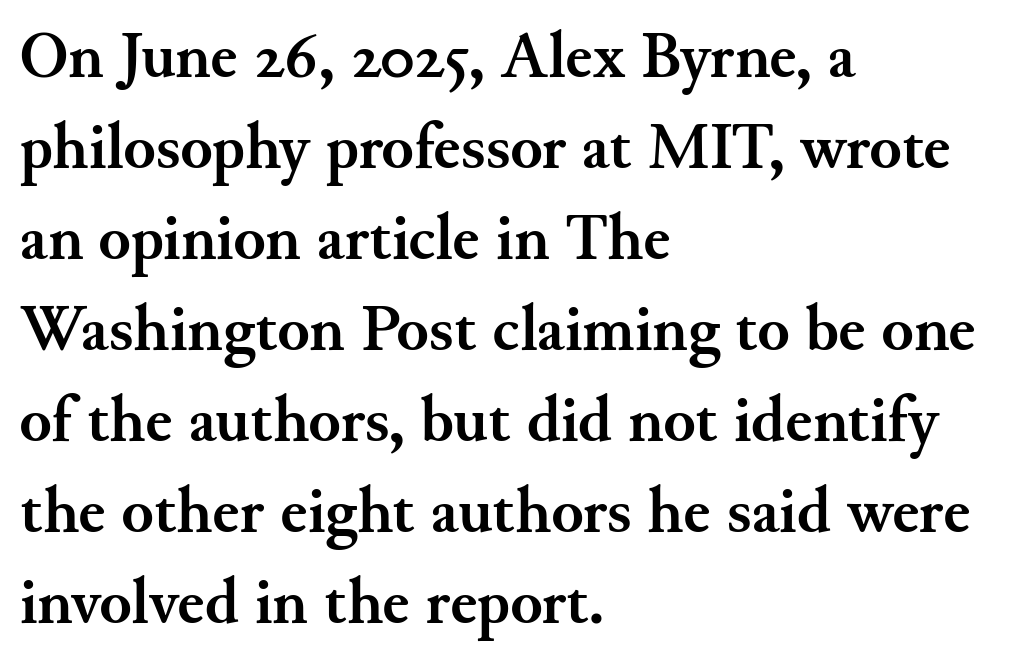
{"serif": "yes", "italic": "no", "bold": "yes", "weight": "semibold", "width": "normal", "stroke_contrast": "medium", "x_height": "small", "monospaced": "no", "underline": "no", "align": "left", "line_spacing": "normal", "line_spacing_ratio": 1.38, "letter_spacing": "normal", "letter_spacing_em": 0.0, "glyph_px": 66}
